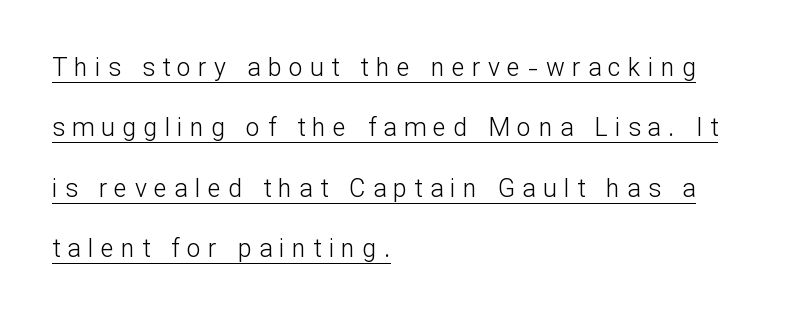
This sample uses expanded letter spacing, leaving extra air between glyphs. One-word summary of the alignment: left. The passage shown is not bold in any degree. Honestly, the rows look like they've been pulled way apart. The letters stand straight up with perfectly vertical stems. A continuous stroke trails under the words, as in a hyperlink.
